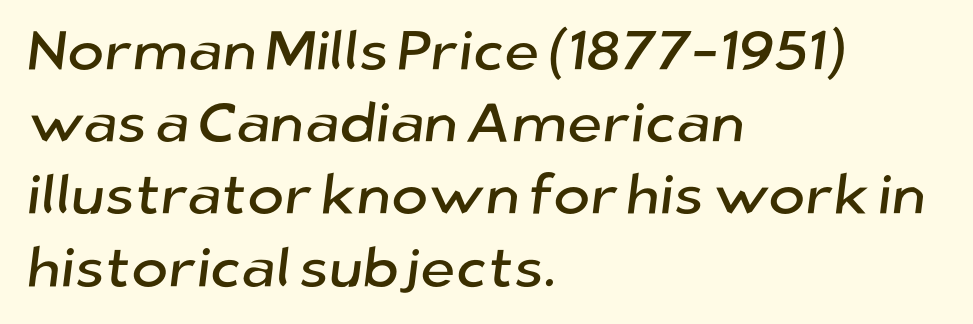
Q: Is the typeface a serif or a sans-serif typeface? A: Sans-serif.
Q: Is the text underlined? A: No.
Q: How is the paragraph aligned? A: Left-aligned.
Q: Is the spacing between letters normal or unusually wide? A: Normal.
Q: Is the spacing between lines tight, normal or loose? A: Normal.
Q: Width (condensed, normal, or wide)? A: Normal.
Q: Stroke contrast? A: Low.
Q: x-height? A: Medium.
Q: Monospaced? A: No.
